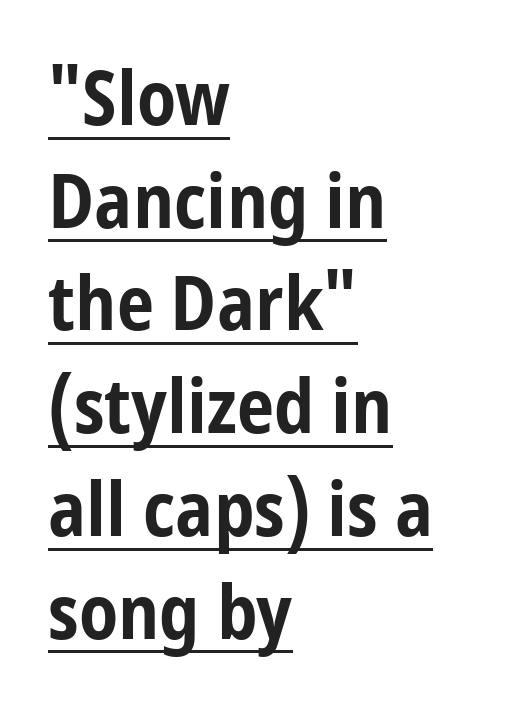
Spacing verdict: proportional, widths tailored to each character. As a designer I'd log this as weight 700, bold. Quick note: interline space is typical. There is no visible air inserted between adjacent glyphs.
